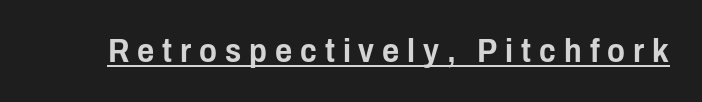
Q: Is the text italic (slanted)? A: No, it is upright.
Q: Is the typeface a serif or a sans-serif typeface? A: Sans-serif.
Q: Is the text underlined? A: Yes.
Q: Is the spacing between letters normal or unusually wide? A: Unusually wide.
Q: Width (condensed, normal, or wide)? A: Condensed.
Q: Stroke contrast? A: Low.
Q: x-height? A: Medium.
Q: Monospaced? A: No.
